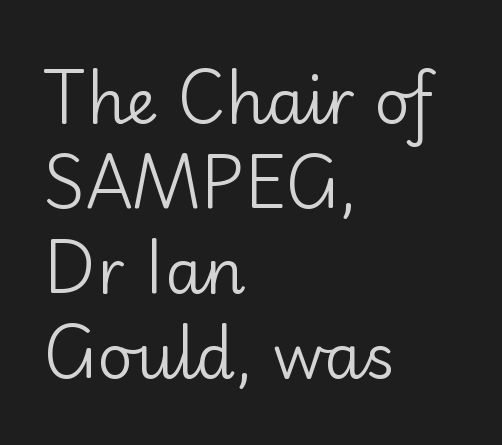
Are there feet on the stems? There aren't — it's a sans. The passage is arranged the way most books set body copy — flush left. The string is rendered with underlining switched off. The gaps between neighbouring characters are ordinary and unremarkable. The font's upright variant was chosen for this text.
